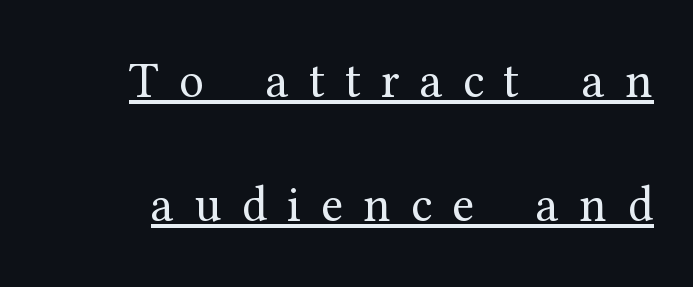
This sample trades compactness for vertical openness between lines. The passage shown is typed in a proportional face where columns would drift. This is roman type, the default non-slanted kind. Caption: lettering with a line underneath.
